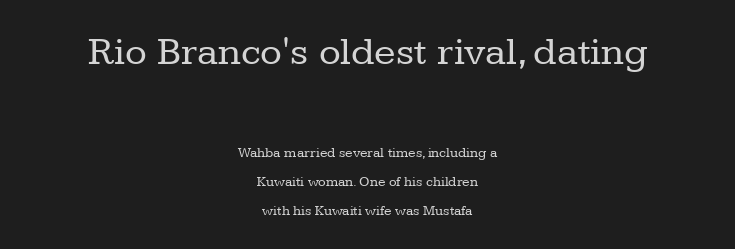
{"serif": "yes", "italic": "no", "bold": "no", "weight": "regular", "width": "normal", "stroke_contrast": "low", "x_height": "medium", "monospaced": "no", "underline": "no", "align": "center", "line_spacing": "loose", "line_spacing_ratio": 2.09, "letter_spacing": "normal", "letter_spacing_em": 0.0, "larger_block": "first", "size_ratio": 2.86, "glyph_px": 40}
